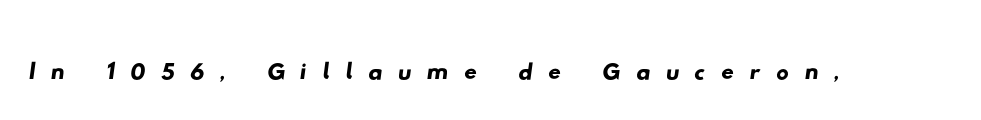
Q: Is the typeface a serif or a sans-serif typeface? A: Sans-serif.
Q: Is the text underlined? A: No.
Q: Is the spacing between letters normal or unusually wide? A: Unusually wide.
Q: Width (condensed, normal, or wide)? A: Wide.
Q: Stroke contrast? A: Low.
Q: x-height? A: Small.
Q: Monospaced? A: No.
